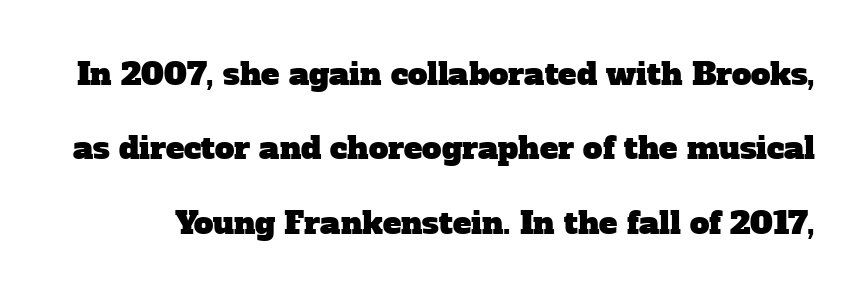
Q: Is the typeface a serif or a sans-serif typeface? A: Serif.
Q: Is the text underlined? A: No.
Q: Is the spacing between letters normal or unusually wide? A: Normal.
Q: Is the spacing between lines tight, normal or loose? A: Loose.
Q: Width (condensed, normal, or wide)? A: Normal.
Q: Stroke contrast? A: Low.
Q: x-height? A: Medium.
Q: Monospaced? A: No.
